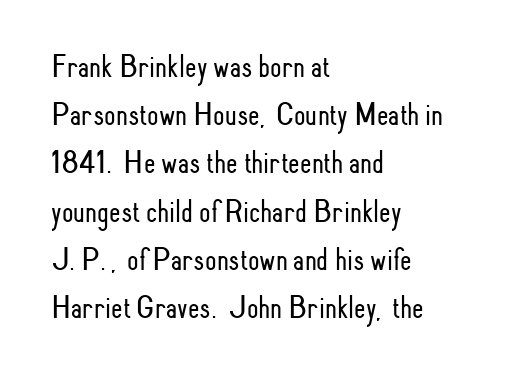
Has an underline been added? It has not. Nothing sits at the stroke ends, so this counts as sans-serif. Teacher's note: observe the even left margin — that is flush-left alignment. Reading down the column, the eye jumps a familiar distance to each next line.
